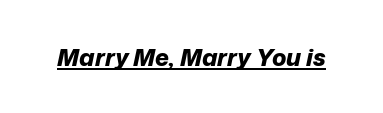
The image shows 24 px bold type, italic (leaning right); set normal letter spacing, underlined.
